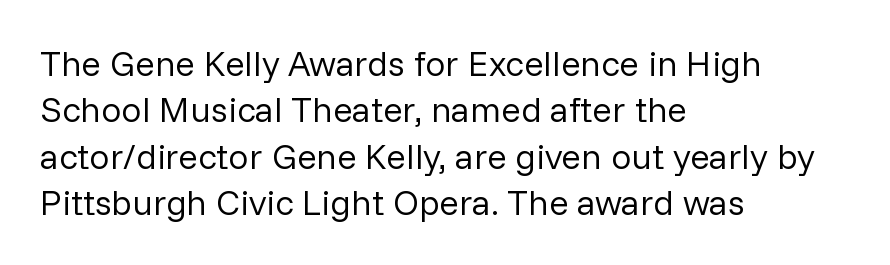
The letters advance in unequal steps, a hallmark of proportional type. A roman cut, with each character standing at attention. Nope, no serifs anywhere on these letters. Tracking here is standard; glyphs follow each other at the usual distance. The rendering uses a moderate line-height, typical for paragraphs. Stroke thickness stays within the range of a standard reading face or lighter.
